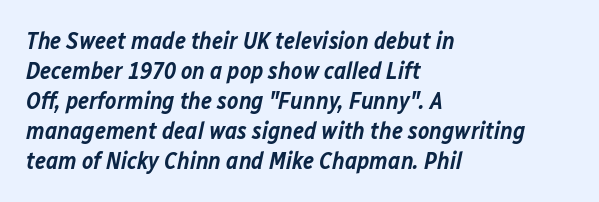
{"italic": "yes", "lean": "right", "slant_degrees": 12, "bold": "semi", "underline": "no", "align": "left", "line_spacing": "normal", "line_spacing_ratio": 1.25, "letter_spacing": "normal", "letter_spacing_em": 0.0, "glyph_px": 24}
